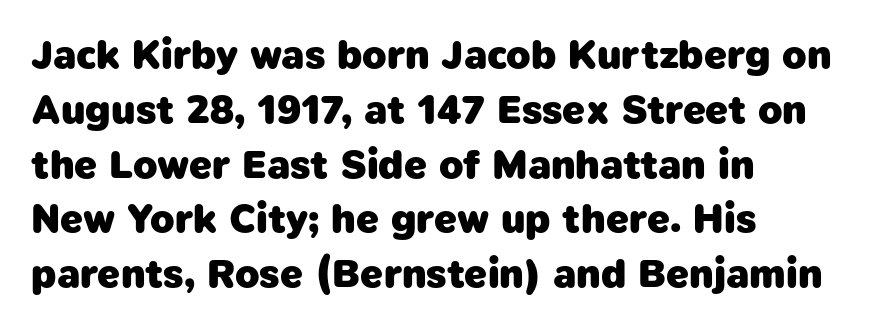
Note the varied advance widths — an 'i' is clearly narrower than an 'm'. A student would call this left alignment; a typographer would say flush left, rag right. Characters follow at the spacing the type designer built in. The specimen omits any rule beneath the text block's lines. Are there feet on the stems? There aren't — it's a sans. Regular leading.
